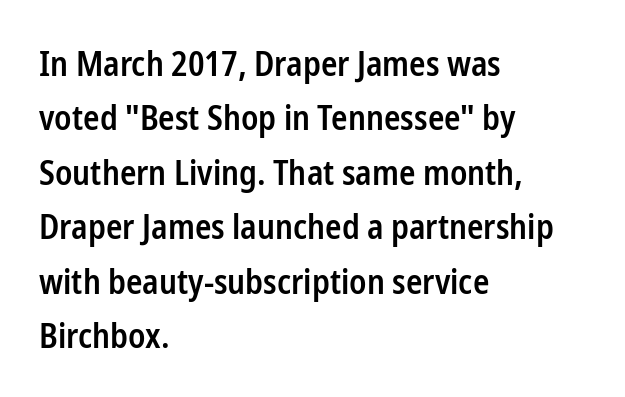
Q: Is the text bold? A: Semi-bold.
Q: Is the text italic (slanted)? A: No, it is upright.
Q: Is the typeface a serif or a sans-serif typeface? A: Sans-serif.
Q: Is the text underlined? A: No.
Q: How is the paragraph aligned? A: Left-aligned.
Q: Is the spacing between letters normal or unusually wide? A: Normal.
Q: Is the spacing between lines tight, normal or loose? A: Normal.
Q: Width (condensed, normal, or wide)? A: Condensed.
Q: Stroke contrast? A: Low.
Q: x-height? A: Medium.
Q: Monospaced? A: No.
